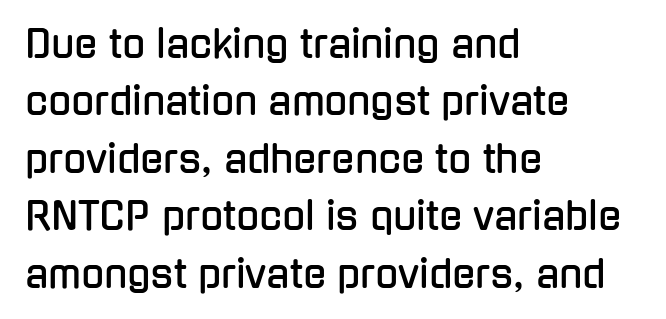
No feet cap the strokes, marking this as sans-serif type. Does the copy run flush right? No — it runs flush left. Character widths vary here, with narrow letters taking less room than wide ones. The area under the type is left untouched. The line texture is even and compact thanks to regular tracking.
